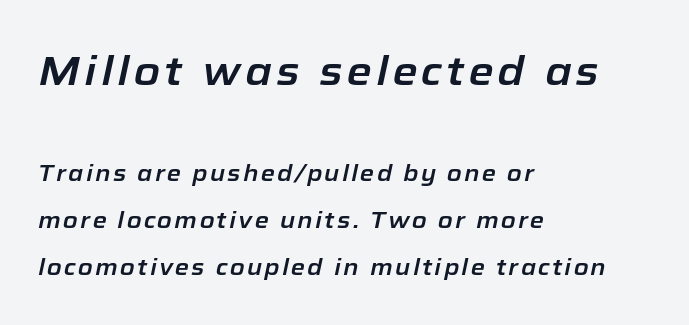
{"italic": "yes", "lean": "right", "slant_degrees": 12, "width": "normal", "stroke_contrast": "low", "x_height": "medium", "monospaced": "no", "underline": "no", "align": "left", "line_spacing": "loose", "line_spacing_ratio": 2.04, "larger_block": "first", "size_ratio": 1.78, "glyph_px": 41}
